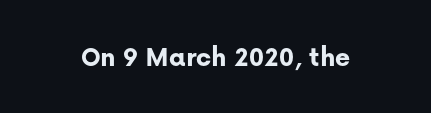
The image shows 29 px bold sans-serif type, upright; set normal letter spacing, not underlined; low stroke contrast and a medium x-height.
